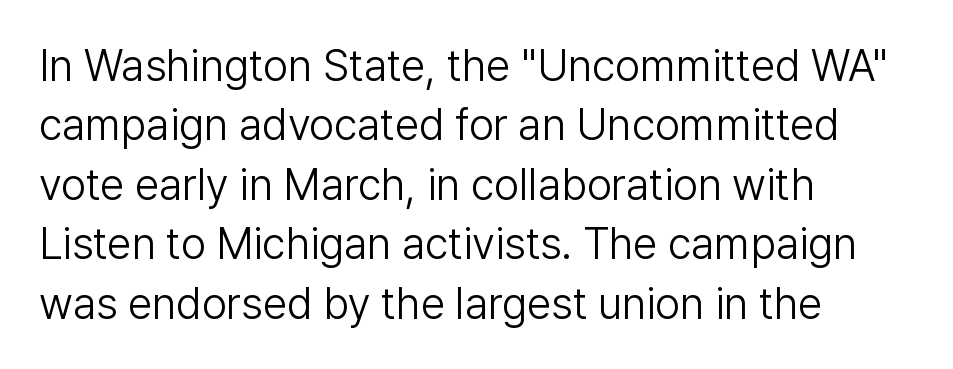
The face used here is proportionally spaced, like ordinary book or web type. Serif or sans? Sans — the stroke terminals are bare. The letterforms sit at book weight or below. Each line starts at the same left margin while the right side varies. Glance below the letters and you will spot only blank space.
